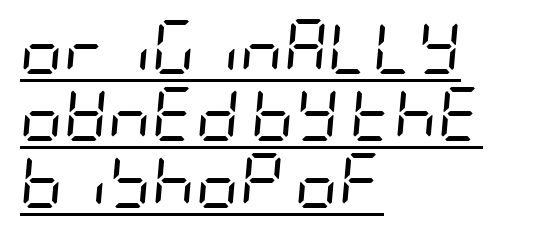
The image shows 54 px regular-weight, condensed type, italic (leaning right); set left-aligned, line spacing 1.24x, normal letter spacing, underlined; low stroke contrast and a large x-height.
